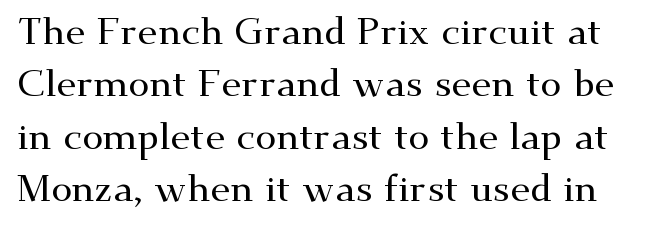
You could call the tracking neutral — neither tight nor loose. Note the varied advance widths — an 'i' is clearly narrower than an 'm'. These lines sit exactly where default settings would place them. Just letters on the line, the space beneath them empty.
